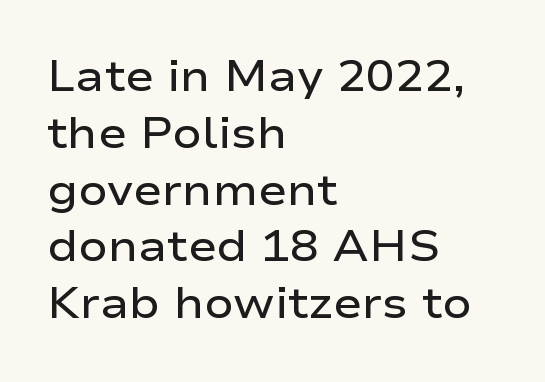
Has an underline been added? It has not. The rendering uses a semibold face; strokes are thickened but not to full bold. The passage shown stacks its lines at a standard gap. The rendering uses natural spacing where letterforms have individual widths.
